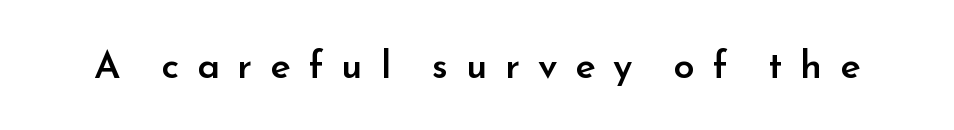
Q: Is the text bold? A: Semi-bold.
Q: Is the text italic (slanted)? A: No, it is upright.
Q: Is the typeface a serif or a sans-serif typeface? A: Sans-serif.
Q: Is the text underlined? A: No.
Q: Is the spacing between letters normal or unusually wide? A: Unusually wide.
Q: Width (condensed, normal, or wide)? A: Normal.
Q: Stroke contrast? A: Low.
Q: x-height? A: Small.
Q: Monospaced? A: No.
